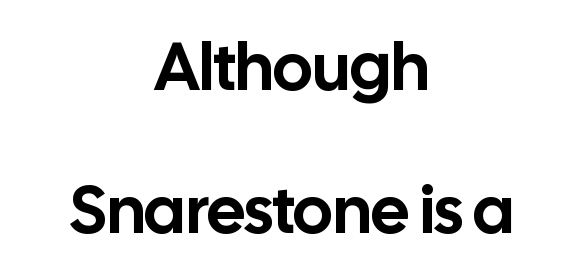
Q: Is the text italic (slanted)? A: No, it is upright.
Q: Is the typeface a serif or a sans-serif typeface? A: Sans-serif.
Q: Is the text underlined? A: No.
Q: How is the paragraph aligned? A: Centered.
Q: Is the spacing between letters normal or unusually wide? A: Normal.
Q: Is the spacing between lines tight, normal or loose? A: Loose.
Q: Width (condensed, normal, or wide)? A: Normal.
Q: Stroke contrast? A: Low.
Q: x-height? A: Medium.
Q: Monospaced? A: No.
